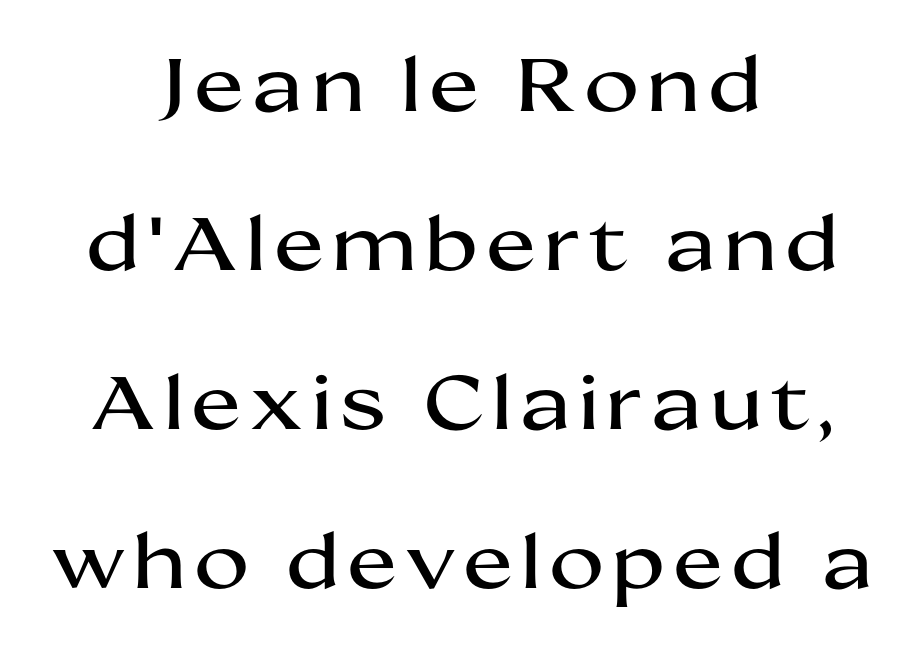
The lettering holds an erect, upright posture throughout. Do the characters align in a grid? No, the font is proportional. Short and long lines alike share a common midpoint. What's the leading like? Stretched, with rows far apart.
